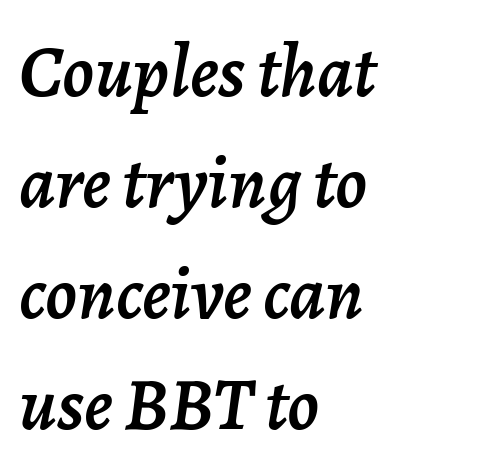
Nobody touched the tracking dial on this one. Rule under the text: the space is simply empty. Note the varied advance widths — an 'i' is clearly narrower than an 'm'. Visually the block forms a straight wall on the left and a jagged coastline on the right. These lines were composed using italics. Regarding leading, the lines here are spaced in the standard way.
